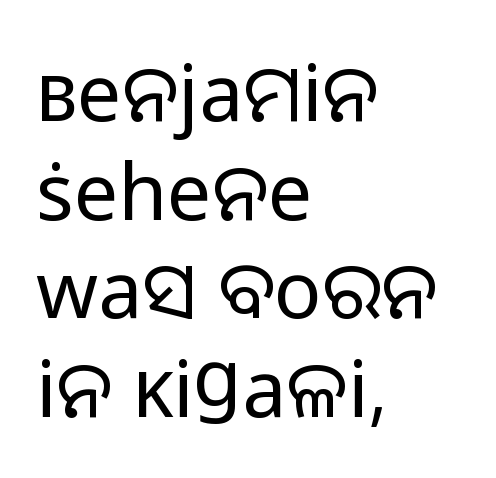
{"serif": "no", "italic": "no", "bold": "no", "weight": "regular", "width": "normal", "stroke_contrast": "low", "x_height": "medium", "monospaced": "no", "underline": "no", "align": "left", "line_spacing": "normal", "line_spacing_ratio": 1.25, "letter_spacing": "normal", "letter_spacing_em": 0.0, "glyph_px": 79}
